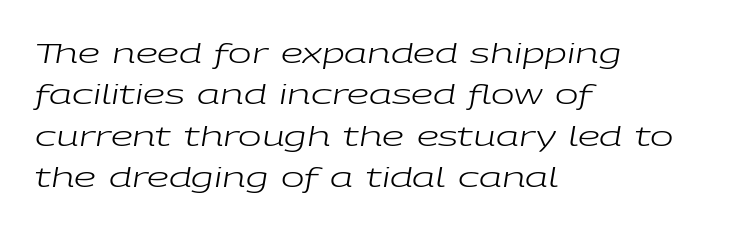
Compared with typical body copy, the letter spacing here is the same. Slant detected: the letters are inclined. Compared with a centered layout, this one pins lines to the left instead. A bare baseline throughout the passage. The characters are drawn with everyday or finer stroke widths.
